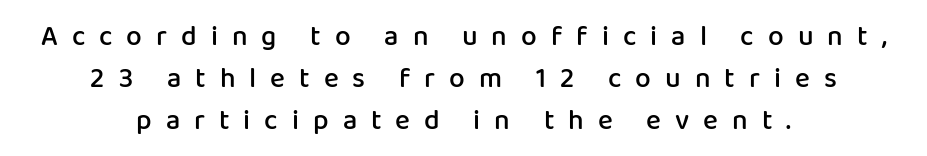
Horizontal bands of white between lines are of average thickness. The rendering uses natural spacing where letterforms have individual widths. This rendering features lettering with no underline. Observe the wide spacing: letters keep a clear distance from each other. Set as a demibold, roughly 600 on the weight scale.
